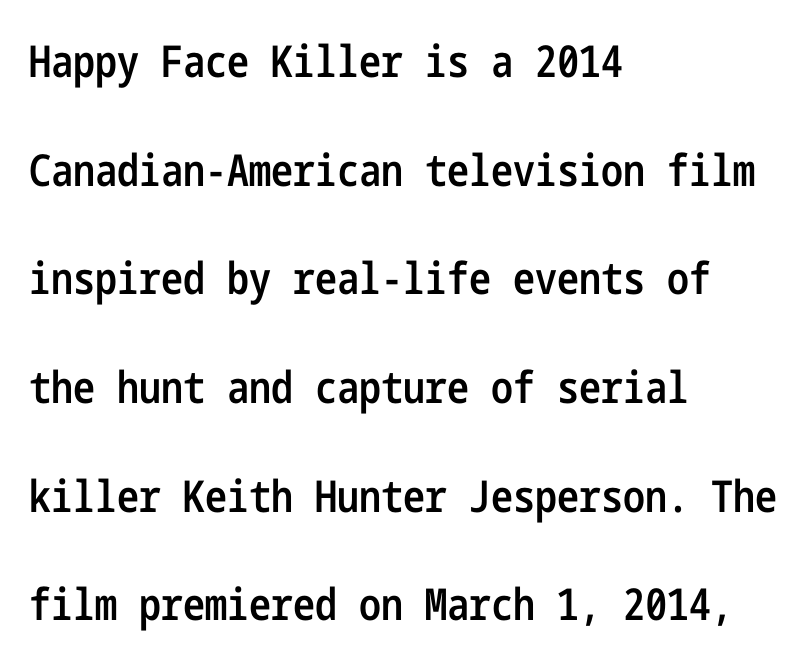
The paragraph has a hard left edge and a soft right edge. Only glyphs here, with clear space below each row. The typesetting leans somewhat heavy: a semibold. Whoever set this chose breathing room over compactness in the vertical rhythm.
